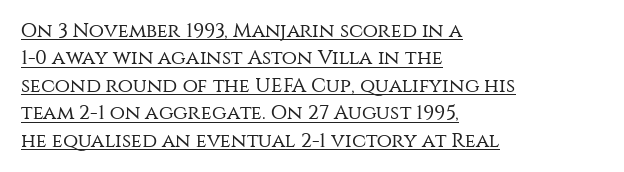
Posture: straight, roman, zero tilt. Baseline-to-baseline distance is the conventional proportion of letter height. The compositor pushed each line to the left boundary. Each word holds together tightly as a unit, with standard inter-letter gaps. Underlining? Definitely there.
